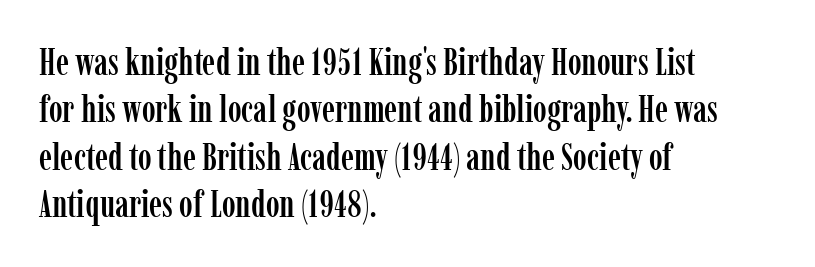
Proportional: the letters do not fall into vertical columns. Vertical spacing — default. Regarding serifs, this sample has them. Vertical strokes here are truly vertical.
